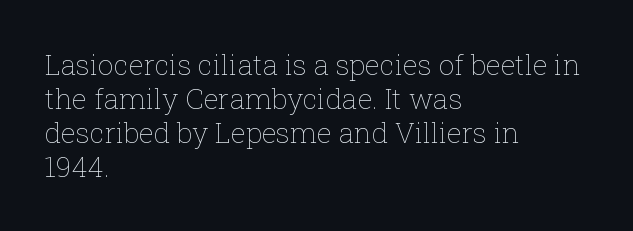
{"italic": "no", "bold": "no", "weight": "thin", "width": "normal", "stroke_contrast": "low", "x_height": "medium", "monospaced": "no", "underline": "no", "align": "left", "line_spacing_ratio": 1.22, "letter_spacing": "normal", "letter_spacing_em": 0.0, "glyph_px": 28}
